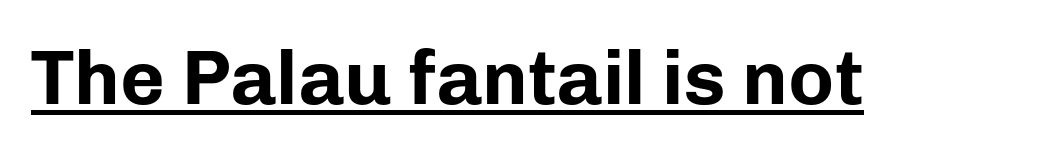
The image shows 77 px bold sans-serif type, upright; set normal letter spacing, underlined; low stroke contrast and a medium x-height.
